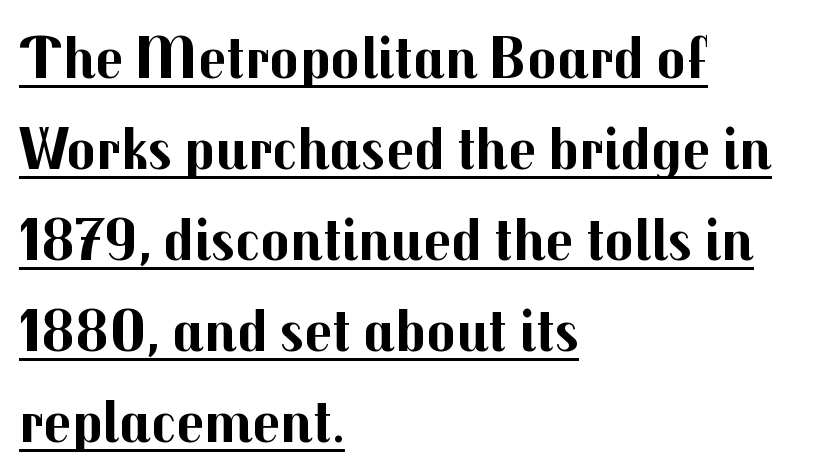
Italic: no, the glyphs are upright roman. Caption: bold face, heavy strokes. What kind of face is this? One without serifs — a sans. Casual observation: everything's shoved over to the left. Varying glyph widths throughout — classic text-font behaviour. The letterforms sit shoulder to shoulder at normal distance.
